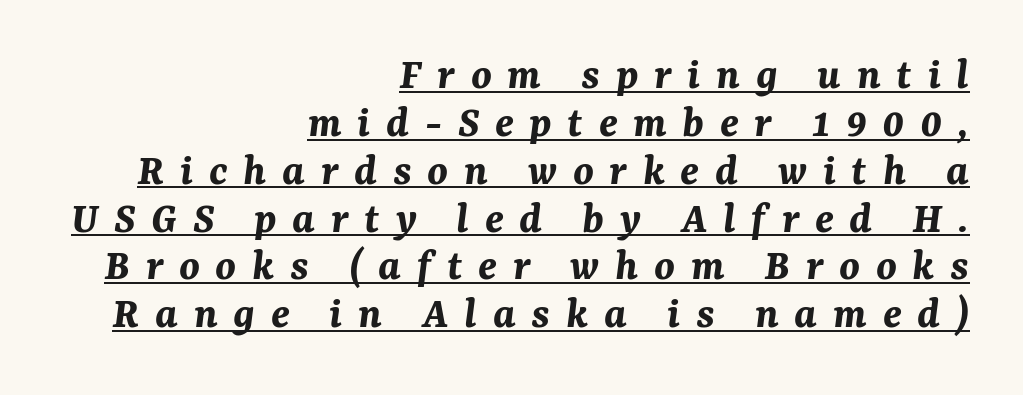
{"italic": "yes", "lean": "right", "slant_degrees": 7, "bold": "yes", "weight": "bold", "width": "normal", "stroke_contrast": "medium", "x_height": "medium", "monospaced": "no", "underline": "yes", "align": "right", "line_spacing": "tight", "line_spacing_ratio": 1.04, "letter_spacing": "wide", "letter_spacing_em": 0.34, "glyph_px": 46}
